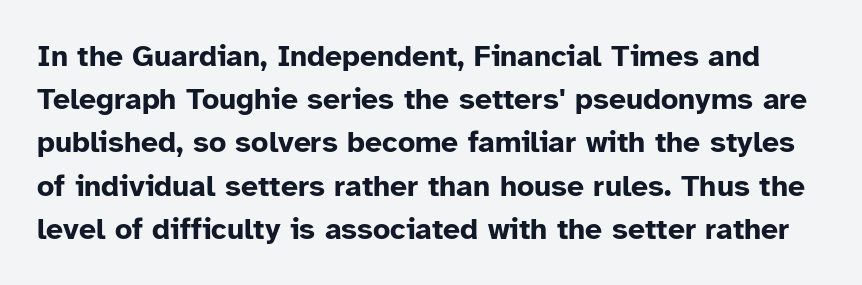
{"serif": "no", "italic": "no", "bold": "yes", "weight": "bold", "width": "normal", "stroke_contrast": "low", "x_height": "medium", "monospaced": "no", "underline": "no", "line_spacing": "normal", "line_spacing_ratio": 1.44, "letter_spacing": "normal", "letter_spacing_em": 0.0, "glyph_px": 30}
